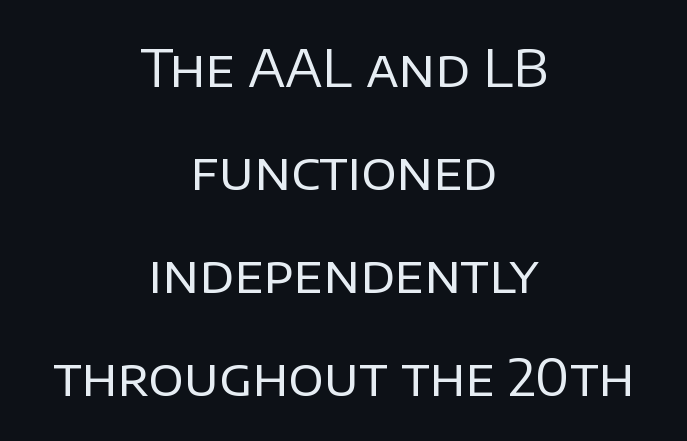
The typography opts for an upright posture over an oblique one. The lines are quadded center. Is the type heavy? It reads as light-to-regular instead. Beneath every word, the page is bare.
